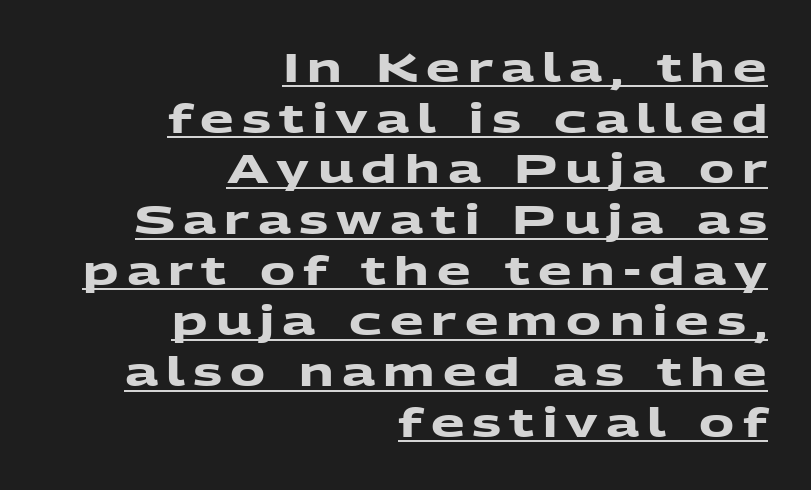
The image shows 39 px heavy, wide sans-serif type; set right-aligned, normal line spacing (1.3x), unusually wide letter spacing (+0.21 em), underlined; medium stroke contrast and a medium x-height.
